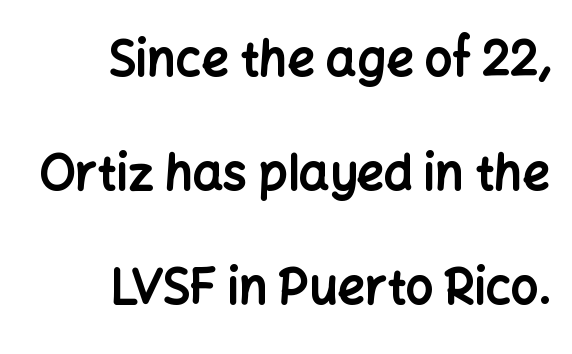
Q: Is the text bold? A: Yes.
Q: Is the text italic (slanted)? A: No, it is upright.
Q: Is the typeface a serif or a sans-serif typeface? A: Sans-serif.
Q: Is the text underlined? A: No.
Q: How is the paragraph aligned? A: Right-aligned.
Q: Is the spacing between letters normal or unusually wide? A: Normal.
Q: Is the spacing between lines tight, normal or loose? A: Loose.
Q: Width (condensed, normal, or wide)? A: Normal.
Q: Stroke contrast? A: Low.
Q: x-height? A: Medium.
Q: Monospaced? A: No.
